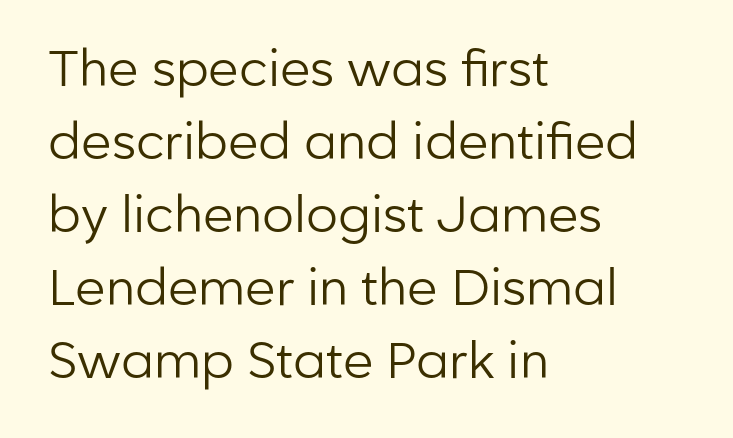
The lettering holds an erect, upright posture throughout. The rag falls on the right side of this text block. Does the type have serifs? No, each stem ends abruptly. Think of a printed novel: that variable character pitch is what you see here. Unbolded letterforms with no extra heft. Clear beneath every line of the passage.
